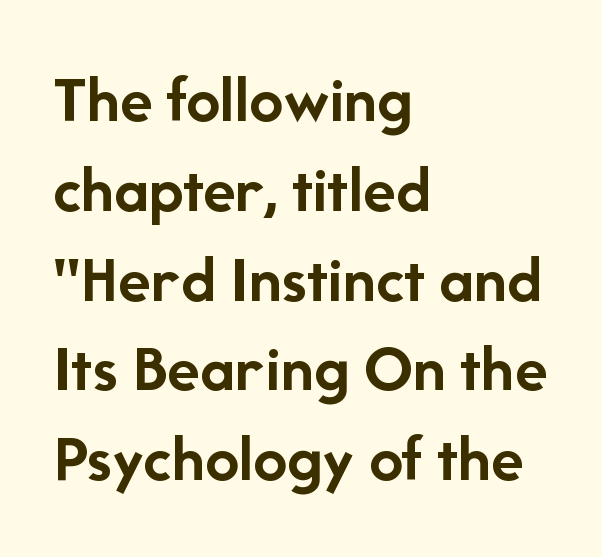
Unlike a traditional serif, this face leaves its strokes unadorned. You'd pick this weight for a headline — it's a proper bold. Between one letter and the next there's only the usual sliver of space. Here the designer chose a conventional face with non-uniform glyph widths. This block has exactly the height ordinary leading produces. Descenders are the only things crossing below the line.
